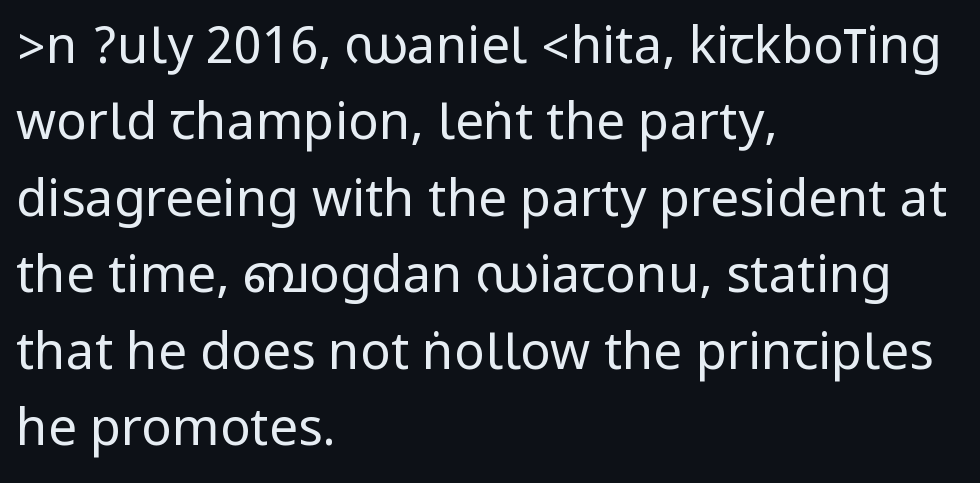
Q: Is the text bold? A: No.
Q: Is the text italic (slanted)? A: No, it is upright.
Q: Is the typeface a serif or a sans-serif typeface? A: Sans-serif.
Q: Is the text underlined? A: No.
Q: How is the paragraph aligned? A: Left-aligned.
Q: Is the spacing between letters normal or unusually wide? A: Normal.
Q: Is the spacing between lines tight, normal or loose? A: Normal.
Q: Width (condensed, normal, or wide)? A: Condensed.
Q: Stroke contrast? A: Low.
